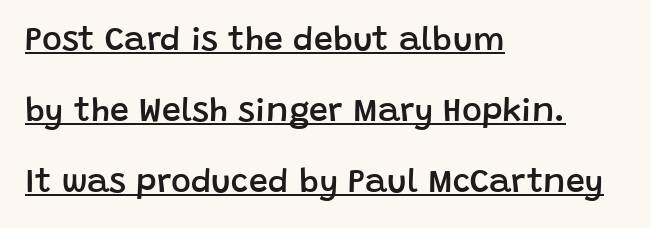
Q: Is the text bold? A: Semi-bold.
Q: Is the text italic (slanted)? A: No, it is upright.
Q: Is the typeface a serif or a sans-serif typeface? A: Sans-serif.
Q: Is the text underlined? A: Yes.
Q: How is the paragraph aligned? A: Left-aligned.
Q: Is the spacing between letters normal or unusually wide? A: Normal.
Q: Is the spacing between lines tight, normal or loose? A: Loose.
Q: Width (condensed, normal, or wide)? A: Normal.
Q: Stroke contrast? A: Low.
Q: x-height? A: Large.
Q: Monospaced? A: No.
